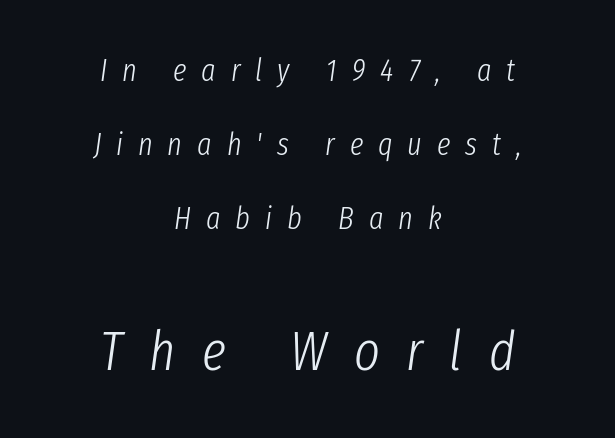
Compared with ordinary roman type, these characters are visibly tilted. Top chunk: small. Bottom chunk: large. This sample has the flowing, uneven cadence of proportional lettering. You could only call the tracking loose — the letters float apart. Rows of type keep a wide berth in the vertical direction.
